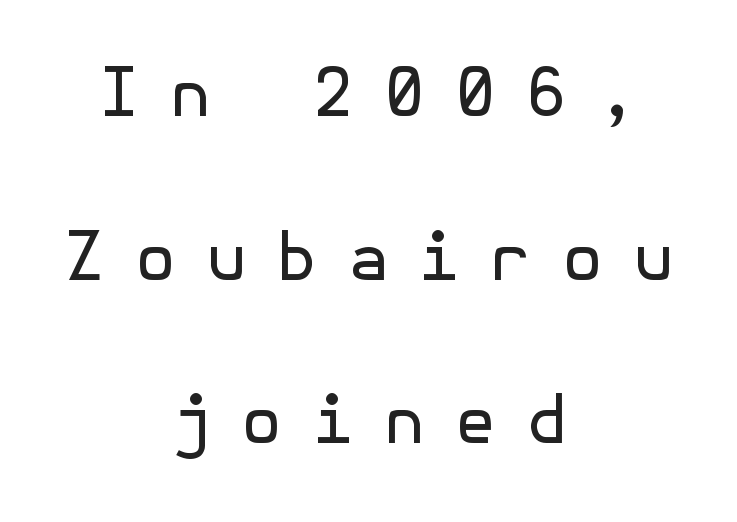
Q: Is the text bold? A: No.
Q: Is the text italic (slanted)? A: No, it is upright.
Q: Is the typeface a serif or a sans-serif typeface? A: Sans-serif.
Q: Is the text underlined? A: No.
Q: How is the paragraph aligned? A: Centered.
Q: Is the spacing between letters normal or unusually wide? A: Unusually wide.
Q: Is the spacing between lines tight, normal or loose? A: Loose.
Q: Width (condensed, normal, or wide)? A: Normal.
Q: x-height? A: Medium.
